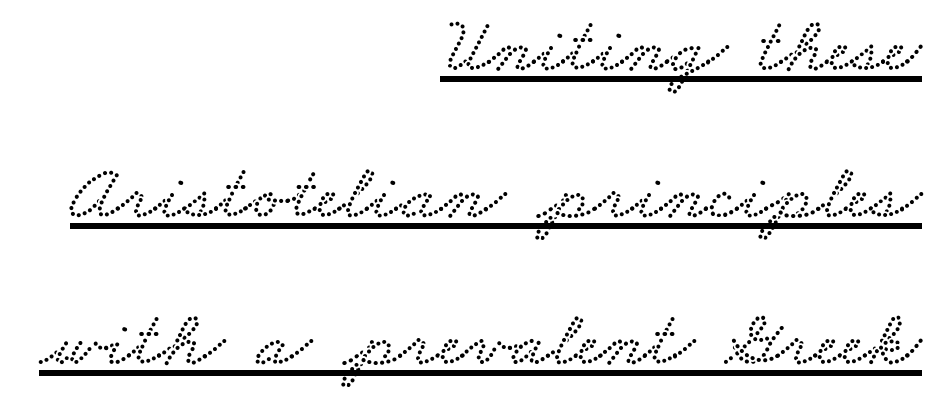
The rendering keeps characters at their native spacing. Is this a fixed-width face? No — the glyphs have proportional, varying widths. This sample is right-justified, so line beginnings fall wherever the words allow. Emphasis is given by a line drawn under the lettering.
